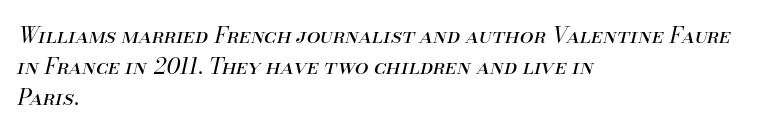
Q: Is the text bold? A: No.
Q: Is the text italic (slanted)? A: Yes, it leans right by about 13 degrees.
Q: Is the text underlined? A: No.
Q: How is the paragraph aligned? A: Left-aligned.
Q: Is the spacing between letters normal or unusually wide? A: Normal.
Q: Is the spacing between lines tight, normal or loose? A: Normal.
